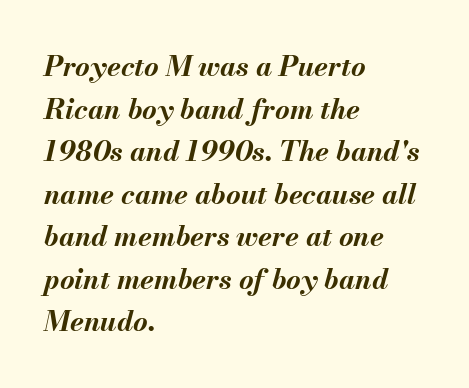
You'd pick this weight for a headline — it's a proper bold. Each row of text sits above clean, open space. Spacing verdict: proportional, widths tailored to each character. Successive baselines arrive at the customary interval.
